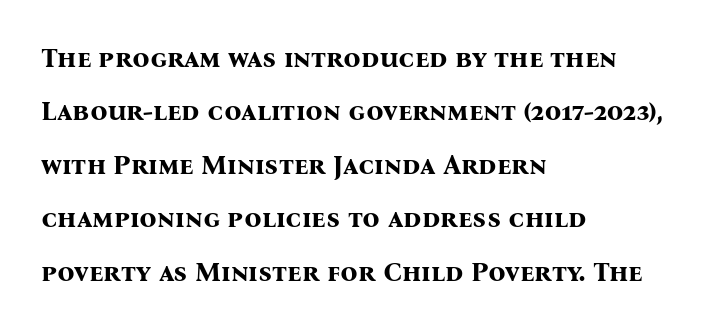
The image shows 27 px bold type, upright; set left-aligned, loose line spacing (1.98x), normal letter spacing, not underlined.
